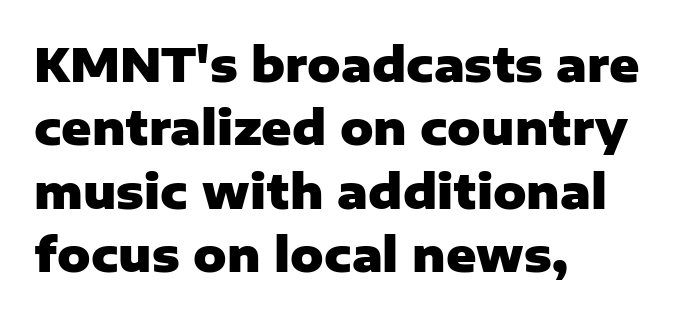
Does extra space separate the letters? No, they use regular spacing. The characters display no serif detailing; their extremities are plain. You could not count columns in this text — the font is proportionally spaced. Honestly, the row spacing looks completely unremarkable. The foot of each line stays bare and open. A full-strength bold gives these letters their thick strokes.
